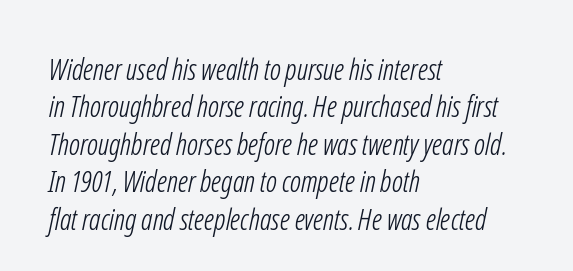
This sample uses plain, unmodified letter spacing. Think of a printed novel: that variable character pitch is what you see here. In terms of letterform style, serifs are entirely absent. Alignment: flush left. This rendering features lettering with no underline.
